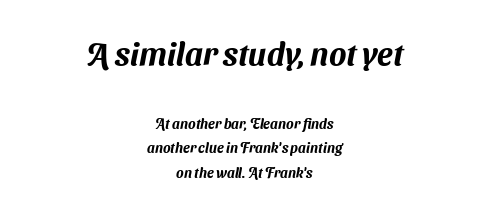
{"serif": "no", "width": "normal", "stroke_contrast": "medium", "x_height": "medium", "monospaced": "no", "underline": "no", "align": "center", "line_spacing_ratio": 1.75, "letter_spacing": "normal", "letter_spacing_em": 0.0, "larger_block": "first", "size_ratio": 2.29, "glyph_px": 32}
